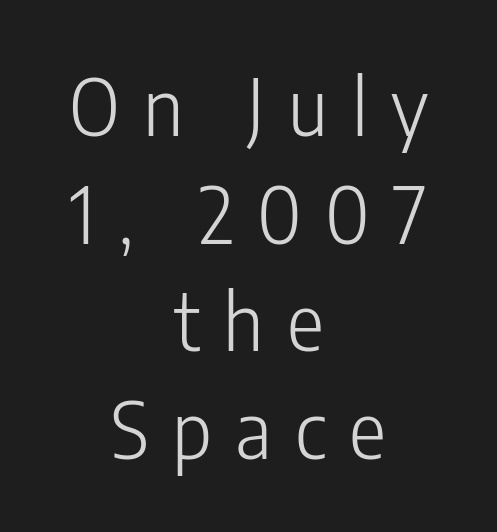
Q: Is the text bold? A: No.
Q: Is the text italic (slanted)? A: No, it is upright.
Q: Is the typeface a serif or a sans-serif typeface? A: Sans-serif.
Q: Is the text underlined? A: No.
Q: How is the paragraph aligned? A: Centered.
Q: Is the spacing between letters normal or unusually wide? A: Unusually wide.
Q: Is the spacing between lines tight, normal or loose? A: Normal.
Q: Width (condensed, normal, or wide)? A: Condensed.
Q: Stroke contrast? A: Low.
Q: x-height? A: Medium.
Q: Monospaced? A: No.
